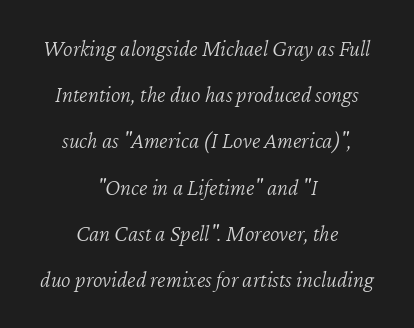
The image shows 23 px text type, italic (leaning right); set centered, loose line spacing (2.01x), normal letter spacing, not underlined.
